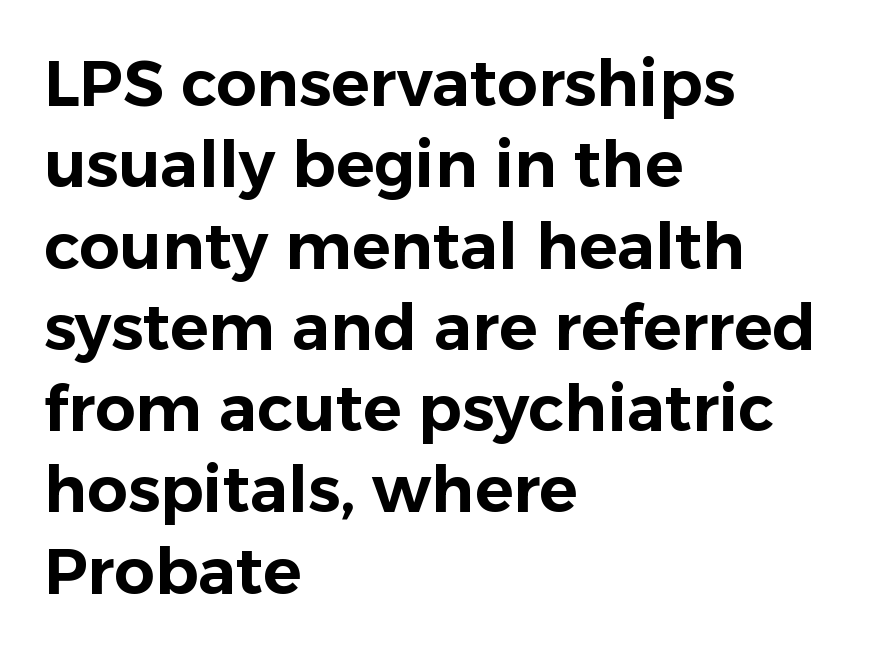
The image shows 64 px sans-serif type, upright; set left-aligned, normal line spacing (1.27x), normal letter spacing, not underlined; low stroke contrast and a medium x-height.
